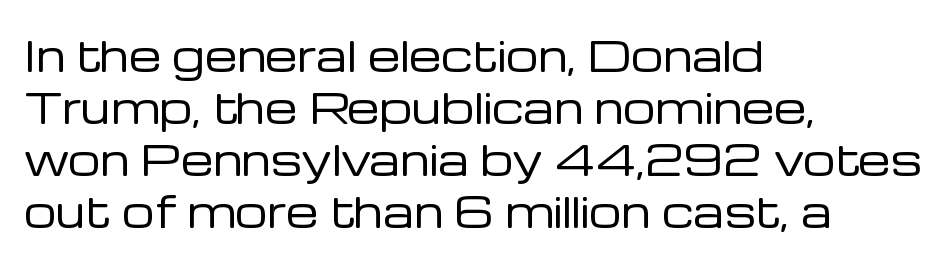
Unmarked baselines from the first word to the last. Students, note that the glyphs here touch the page at normal intervals. Ordinary non-slanted type is in use. A classic flush-left, rag-right setting is used for this passage. Do the characters align in a grid? No, the font is proportional. The face used here is a sans, in the tradition of grotesques and geometrics.
